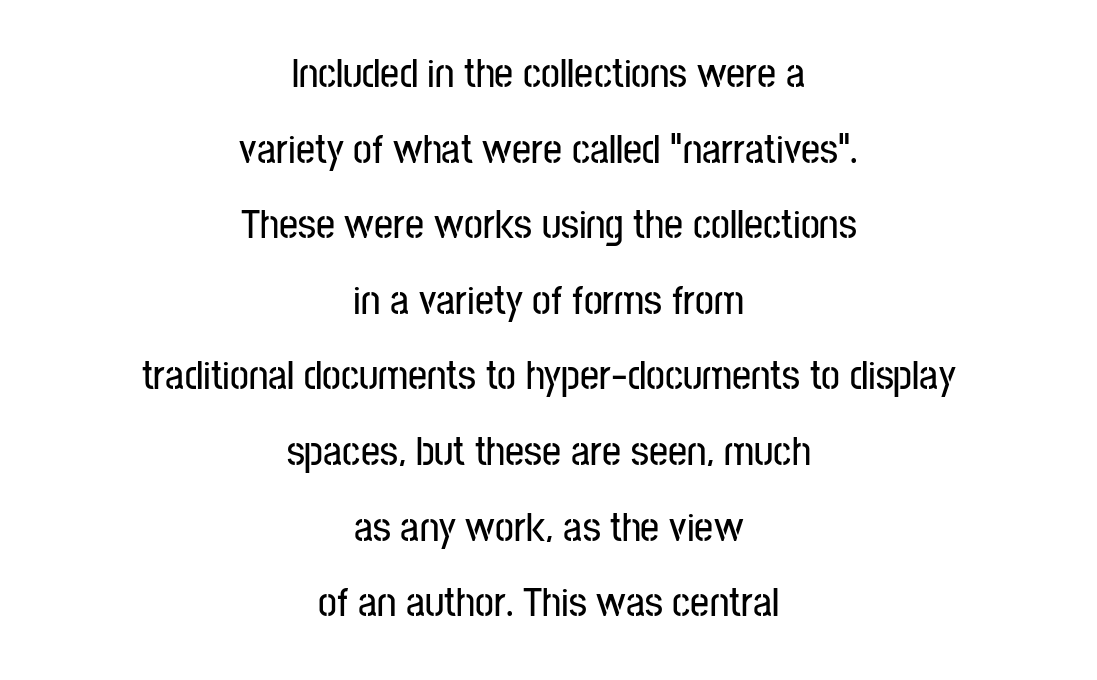
The image shows 42 px condensed sans-serif type, upright; set centered, line spacing 1.8x, normal letter spacing, not underlined; low stroke contrast and a medium x-height.
